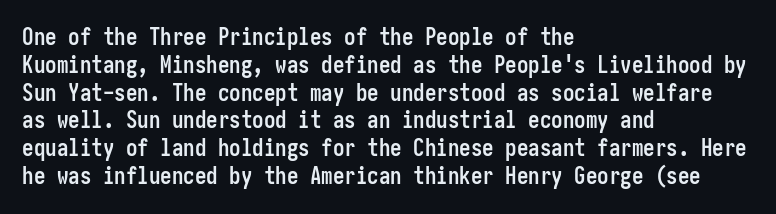
Short and long lines alike share a common starting point at left. Unlike italic type, these characters show no tilt at all. The passage shown is emphatically bold. The face used here is rendered with its standard letterfit. The space beneath each line is pristine and unruled.
